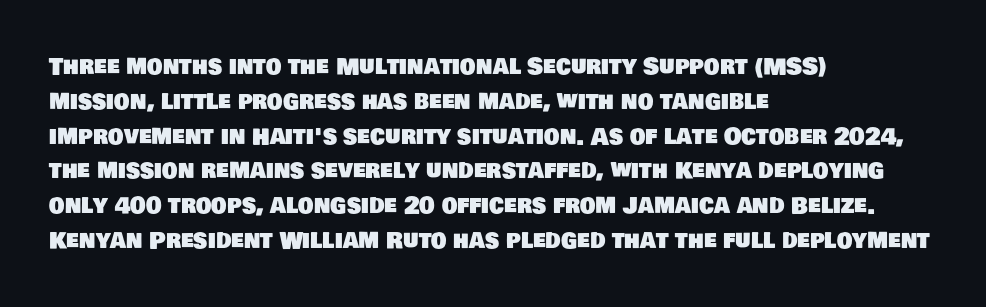
{"underline": "no", "align": "left", "line_spacing": "normal", "line_spacing_ratio": 1.58, "letter_spacing": "normal", "letter_spacing_em": 0.0, "glyph_px": 22}
